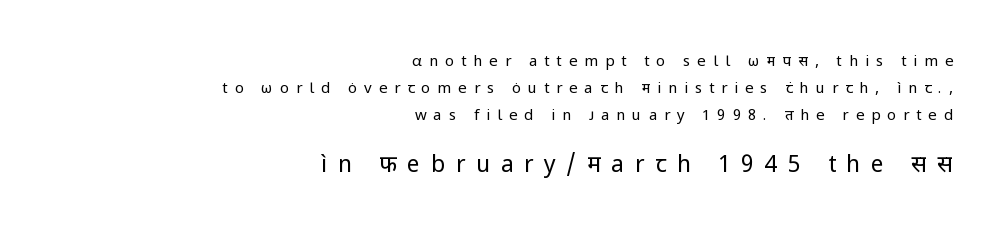
{"italic": "no", "bold": "no", "underline": "no", "align": "right", "line_spacing_ratio": 1.8, "letter_spacing": "wide", "letter_spacing_em": 0.46, "larger_block": "second", "size_ratio": 1.53, "glyph_px": 23}
